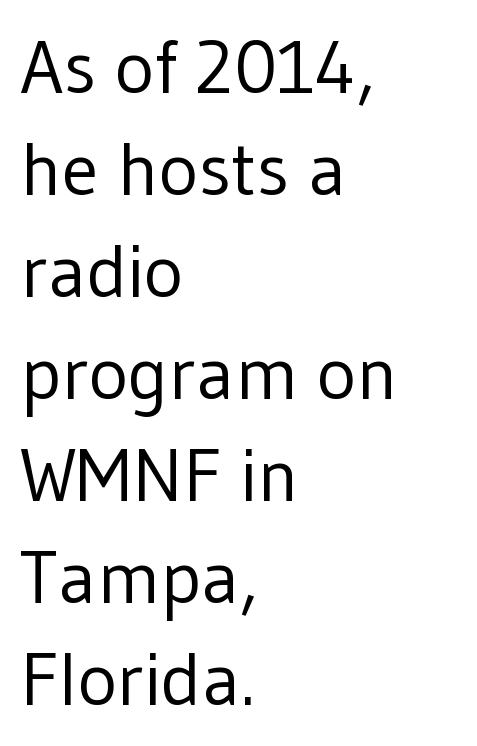
Q: Is the text bold? A: No.
Q: Is the text italic (slanted)? A: No, it is upright.
Q: Is the typeface a serif or a sans-serif typeface? A: Sans-serif.
Q: Is the text underlined? A: No.
Q: How is the paragraph aligned? A: Left-aligned.
Q: Is the spacing between letters normal or unusually wide? A: Normal.
Q: Is the spacing between lines tight, normal or loose? A: Normal.
Q: Width (condensed, normal, or wide)? A: Normal.
Q: Stroke contrast? A: Low.
Q: x-height? A: Medium.
Q: Monospaced? A: No.
